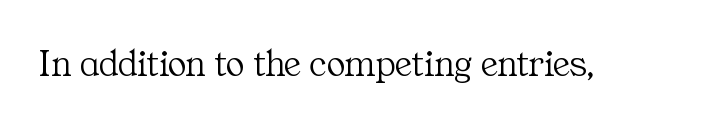
Q: Is the text bold? A: No.
Q: Is the text italic (slanted)? A: No, it is upright.
Q: Is the typeface a serif or a sans-serif typeface? A: Serif.
Q: Is the text underlined? A: No.
Q: Is the spacing between letters normal or unusually wide? A: Normal.
Q: Width (condensed, normal, or wide)? A: Normal.
Q: Stroke contrast? A: Medium.
Q: x-height? A: Medium.
Q: Monospaced? A: No.
